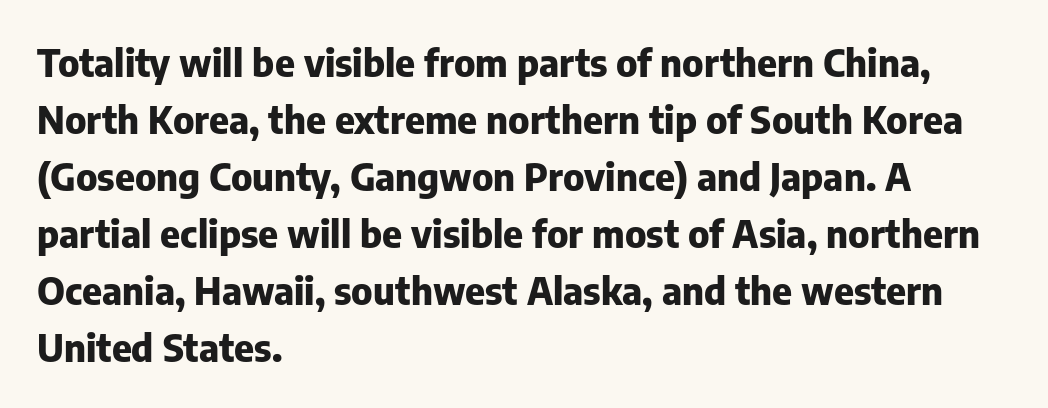
The image shows 38 px heavy sans-serif type, upright; set left-aligned, normal line spacing (1.5x), normal letter spacing, not underlined; low stroke contrast and a medium x-height.
